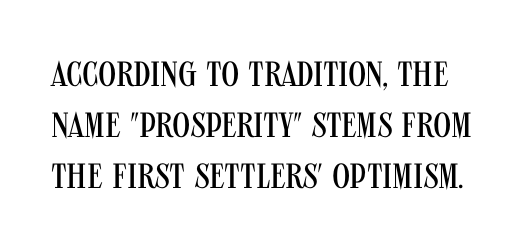
Q: Is the text bold? A: No.
Q: Is the text italic (slanted)? A: No, it is upright.
Q: Is the typeface a serif or a sans-serif typeface? A: Sans-serif.
Q: Is the text underlined? A: No.
Q: Is the spacing between letters normal or unusually wide? A: Normal.
Q: Is the spacing between lines tight, normal or loose? A: Normal.
Q: Width (condensed, normal, or wide)? A: Condensed.
Q: Stroke contrast? A: Medium.
Q: x-height? A: Large.
Q: Monospaced? A: No.
